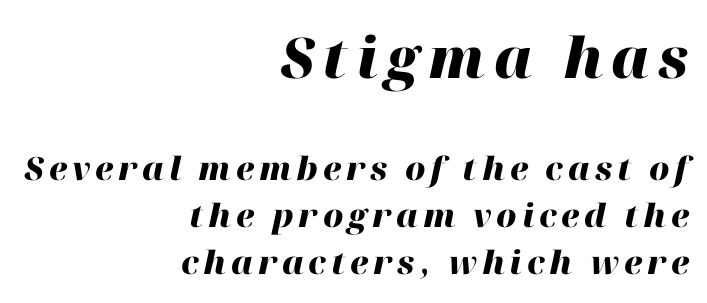
Q: Is the text bold? A: Yes.
Q: Is the text italic (slanted)? A: Yes, it leans right by about 12 degrees.
Q: Is the text underlined? A: No.
Q: How is the paragraph aligned? A: Right-aligned.
Q: Is the spacing between lines tight, normal or loose? A: Normal.
Q: Which block of text is set in a larger size, the first (top) or the second (bottom)? A: The first (top) one.
Q: Width (condensed, normal, or wide)? A: Normal.
Q: Stroke contrast? A: High.
Q: x-height? A: Medium.
Q: Monospaced? A: No.
